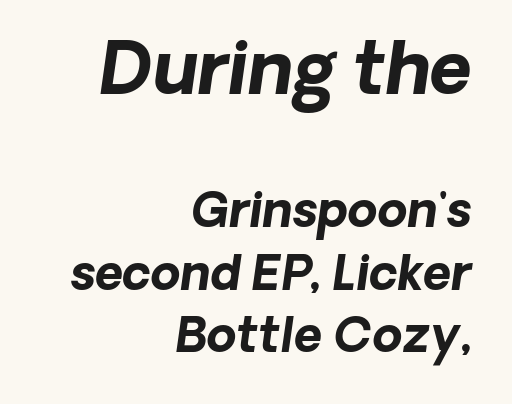
Q: Is the text bold? A: Yes.
Q: Is the typeface a serif or a sans-serif typeface? A: Sans-serif.
Q: Is the text underlined? A: No.
Q: How is the paragraph aligned? A: Right-aligned.
Q: Is the spacing between letters normal or unusually wide? A: Normal.
Q: Is the spacing between lines tight, normal or loose? A: Normal.
Q: Which block of text is set in a larger size, the first (top) or the second (bottom)? A: The first (top) one.
Q: Width (condensed, normal, or wide)? A: Normal.
Q: Stroke contrast? A: Low.
Q: x-height? A: Medium.
Q: Monospaced? A: No.
